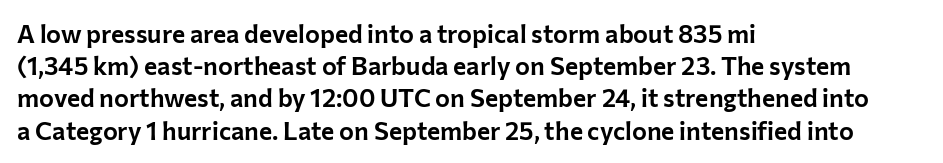
No italicization has been applied; the sample stays upright. This sample uses plain, unmodified letter spacing. Decoration check: the copy has no underline. The typesetter chose a ragged-right arrangement here. Interline gaps are of average width in this sample.
